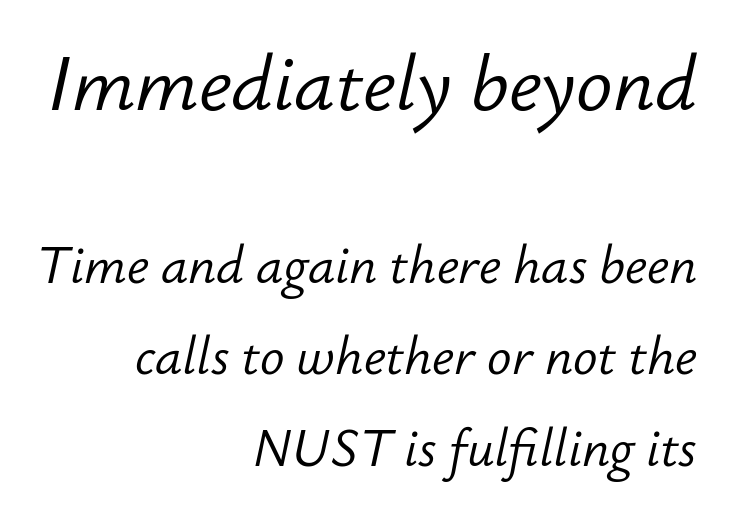
Leftover space on each line is placed entirely before the opening word. The earlier block is typeset at a bigger size than the later block. Stems here are at most as thick as an everyday book face. Tracking value appears to be zero — textbook default spacing.
